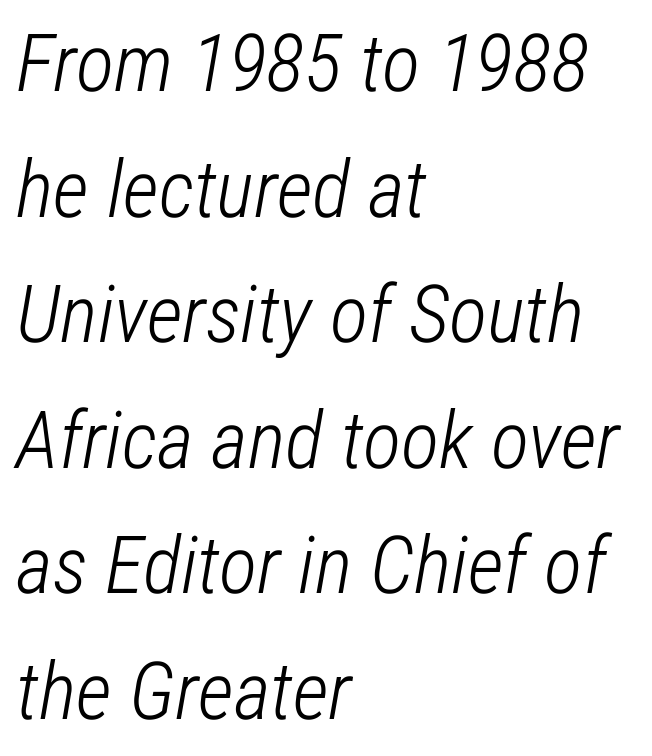
The image shows 80 px light, condensed type, italic (leaning right); set left-aligned, normal line spacing (1.57x), normal letter spacing, not underlined; low stroke contrast and a medium x-height.
